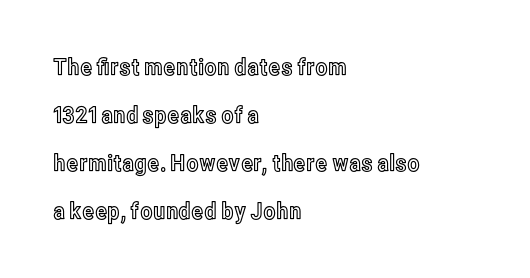
Q: Is the text italic (slanted)? A: No, it is upright.
Q: Is the text underlined? A: No.
Q: How is the paragraph aligned? A: Left-aligned.
Q: Is the spacing between letters normal or unusually wide? A: Normal.
Q: Is the spacing between lines tight, normal or loose? A: Loose.
